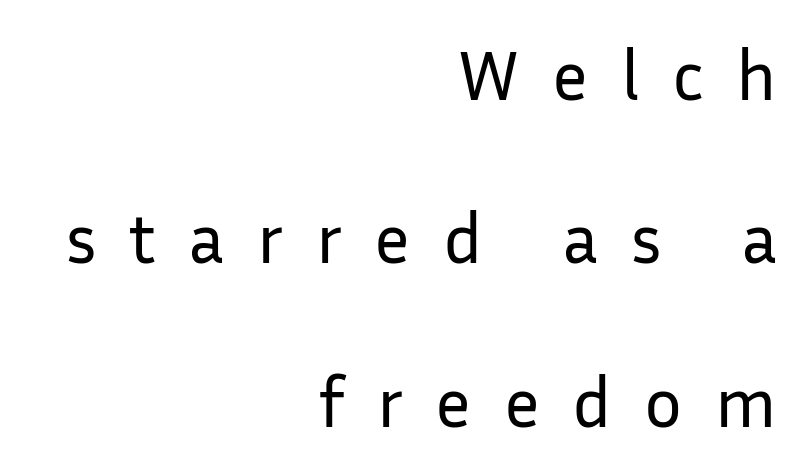
Q: Is the text bold? A: No.
Q: Is the text italic (slanted)? A: No, it is upright.
Q: Is the typeface a serif or a sans-serif typeface? A: Sans-serif.
Q: Is the text underlined? A: No.
Q: How is the paragraph aligned? A: Right-aligned.
Q: Is the spacing between letters normal or unusually wide? A: Unusually wide.
Q: Is the spacing between lines tight, normal or loose? A: Loose.
Q: Width (condensed, normal, or wide)? A: Normal.
Q: Stroke contrast? A: Low.
Q: x-height? A: Medium.
Q: Monospaced? A: No.
